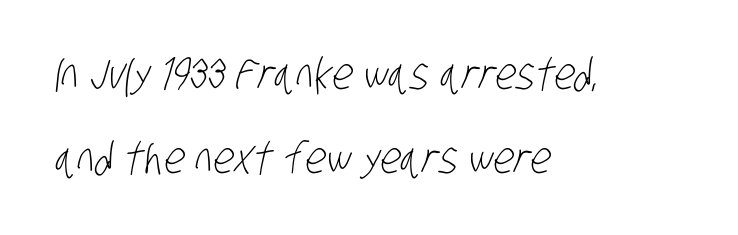
The image shows 43 px light, condensed sans-serif type; set left-aligned, loose line spacing (1.96x), normal letter spacing, not underlined; low stroke contrast and a large x-height.
